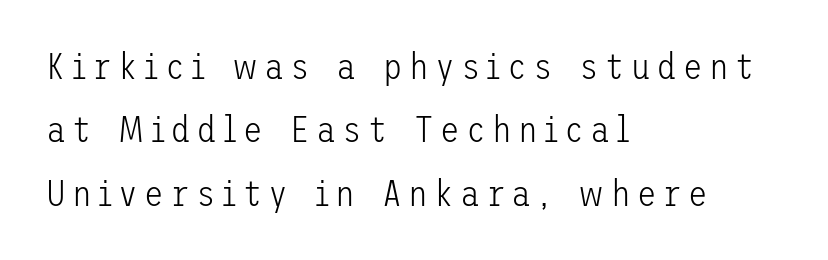
{"serif": "no", "italic": "no", "bold": "no", "weight": "light", "width": "normal", "stroke_contrast": "low", "x_height": "medium", "underline": "no", "align": "left", "line_spacing_ratio": 1.76, "glyph_px": 36}
